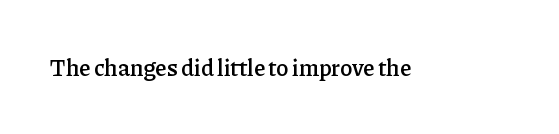
No extra tracking has been applied to these lines. The area under the type is left untouched. Weight: semibold (demi). If you drew a line through each stem, it would be perfectly vertical.
